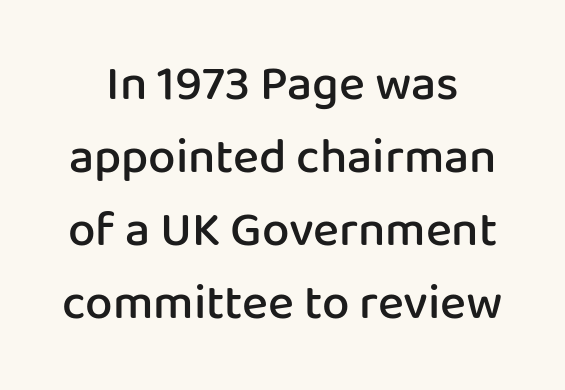
If you measured baseline to baseline, you'd find a middling distance. The passage shown is not underscored anywhere. Between one letter and the next there's only the usual sliver of space. A roman cut, with each character standing at attention. In terms of weight, the rendering is demibold, just under bold. This sample has the flowing, uneven cadence of proportional lettering.
